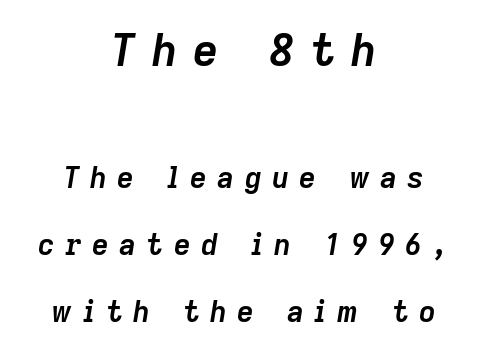
The image shows 44 px semibold type, italic (leaning right); set centered, loose line spacing (2.3x), unusually wide letter spacing (+0.36 em), not underlined; the first (top) block is 1.52x larger; low stroke contrast and a medium x-height.
